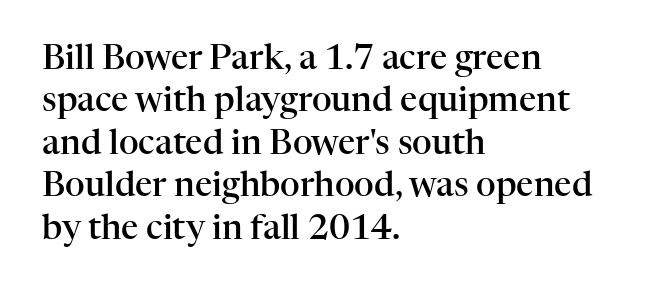
{"serif": "yes", "italic": "no", "bold": "semi", "weight": "semibold", "width": "normal", "stroke_contrast": "high", "x_height": "medium", "monospaced": "no", "underline": "no", "align": "left", "line_spacing": "normal", "line_spacing_ratio": 1.25, "letter_spacing": "normal", "letter_spacing_em": 0.0, "glyph_px": 34}
